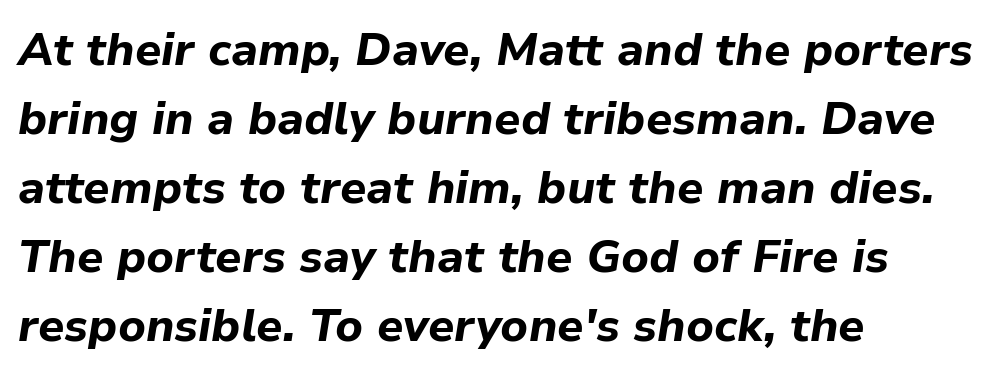
Q: Is the text bold? A: Yes.
Q: Is the text italic (slanted)? A: Yes, it leans right by about 9 degrees.
Q: Is the text underlined? A: No.
Q: How is the paragraph aligned? A: Left-aligned.
Q: Is the spacing between letters normal or unusually wide? A: Normal.
Q: Is the spacing between lines tight, normal or loose? A: Normal.
Q: Width (condensed, normal, or wide)? A: Normal.
Q: Stroke contrast? A: Low.
Q: x-height? A: Medium.
Q: Monospaced? A: No.
